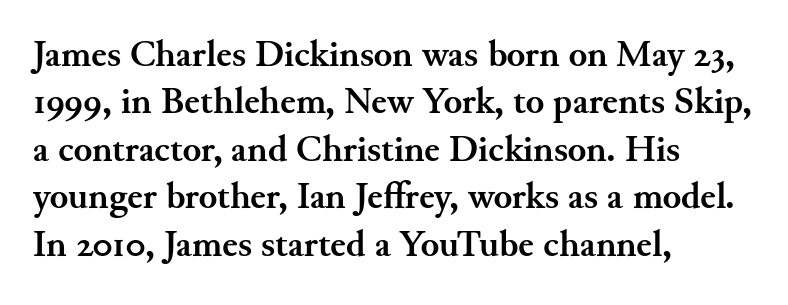
The image shows 38 px semibold serif type, upright; set left-aligned, normal line spacing (1.25x), normal letter spacing, not underlined; medium stroke contrast and a small x-height.
